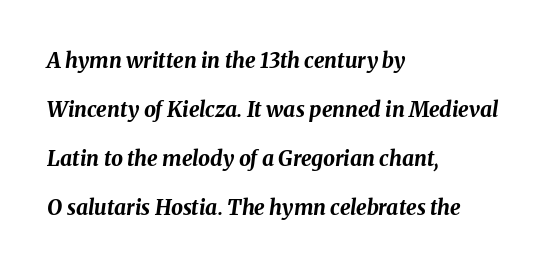
{"italic": "yes", "lean": "right", "slant_degrees": 8, "bold": "yes", "underline": "no", "align": "left", "line_spacing": "loose", "line_spacing_ratio": 2.33, "letter_spacing": "normal", "letter_spacing_em": 0.0, "glyph_px": 21}
